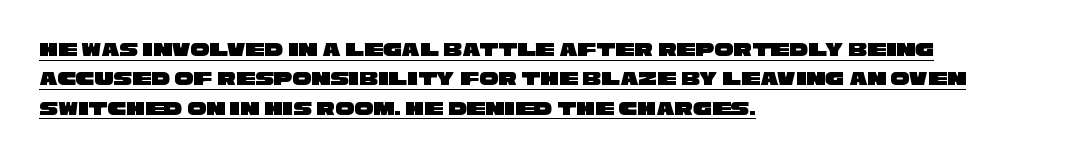
The image shows 21 px text type; set left-aligned, normal line spacing (1.4x), normal letter spacing, underlined.
